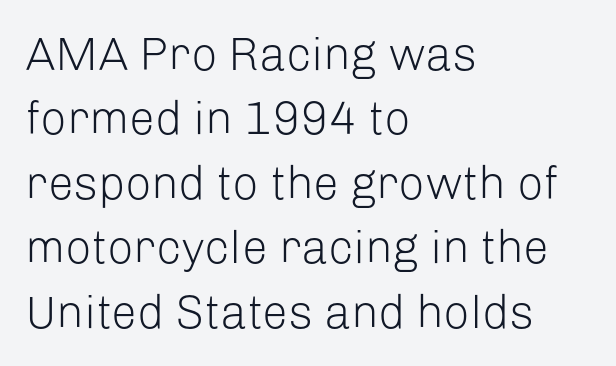
The image shows 46 px light sans-serif type, upright; set left-aligned, normal line spacing (1.4x), normal letter spacing, not underlined; low stroke contrast and a medium x-height.
